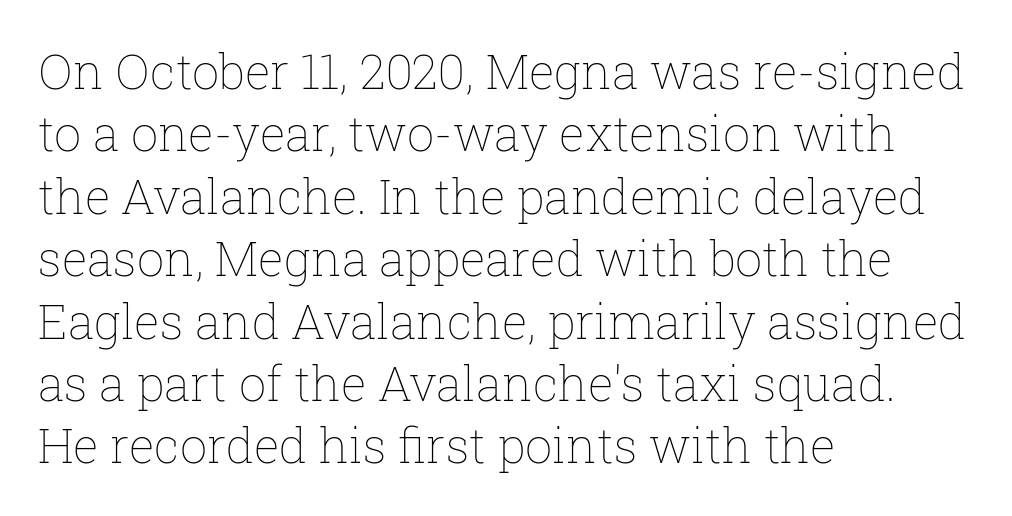
The image shows 48 px thin type, upright; set left-aligned, normal line spacing (1.3x), normal letter spacing, not underlined; low stroke contrast and a medium x-height.
